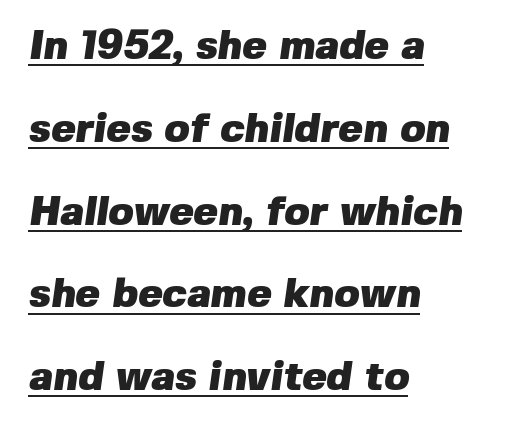
Is this a fixed-width face? No — the glyphs have proportional, varying widths. The space between consecutive lines is lavish. The horizontal fit of the characters is conventional and even. Heft: maximum for text — a bold. Like a heading marked for emphasis, these lines bear an underscore.
